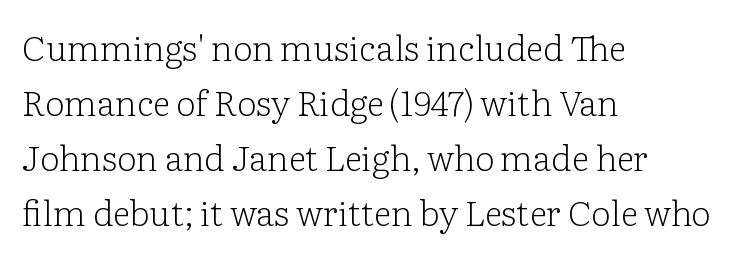
Q: Is the text bold? A: No.
Q: Is the text italic (slanted)? A: No, it is upright.
Q: Is the typeface a serif or a sans-serif typeface? A: Serif.
Q: Is the text underlined? A: No.
Q: How is the paragraph aligned? A: Left-aligned.
Q: Is the spacing between letters normal or unusually wide? A: Normal.
Q: Is the spacing between lines tight, normal or loose? A: Normal.
Q: Width (condensed, normal, or wide)? A: Normal.
Q: Stroke contrast? A: Low.
Q: x-height? A: Medium.
Q: Monospaced? A: No.
